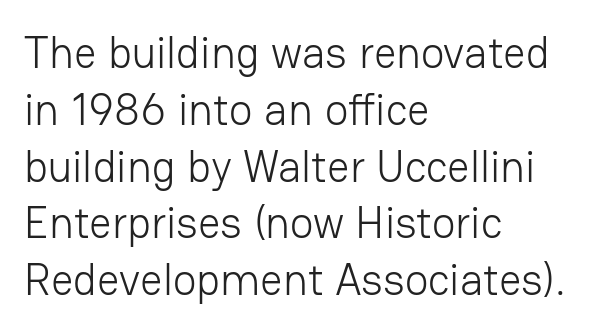
This is not heavy type; no bold has been used. The rendering shows plain stroke endings on the letterforms — a sans-serif design. Notice how descenders clear the ascenders below comfortably — that's standard leading. You could not count columns in this text — the font is proportionally spaced.
